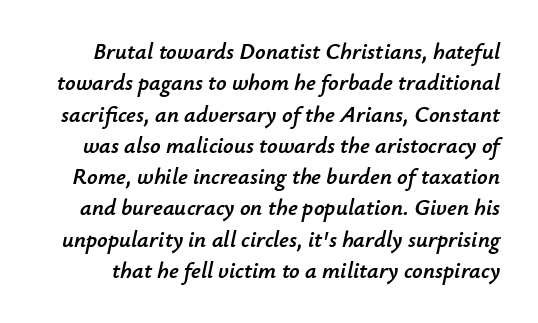
Q: Is the text italic (slanted)? A: Yes, it leans right by about 12 degrees.
Q: Is the text underlined? A: No.
Q: Is the spacing between letters normal or unusually wide? A: Normal.
Q: Is the spacing between lines tight, normal or loose? A: Normal.
